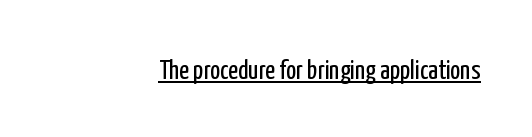
The image shows 27 px text type, upright; set normal letter spacing, underlined.
